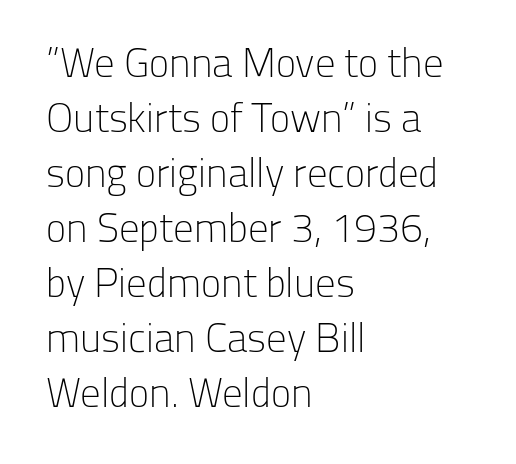
Unlike a traditional serif, this face leaves its strokes unadorned. Does the copy run flush right? No — it runs flush left. This is the regular roman posture of the typeface. The space directly below the letters is spotless. Spacing verdict: proportional, widths tailored to each character.
